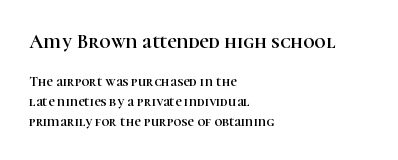
A classic flush-left, rag-right setting is used for this passage. The glyphs are unaccompanied by any horizontal stroke below them. Is the lower block the larger one? No — the upper block carries the bigger type. Leading: standard. The letters sit at their default tracking, neither squeezed nor spread.
